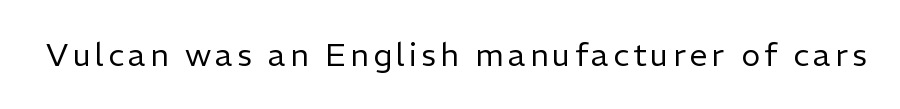
{"serif": "no", "italic": "no", "bold": "no", "weight": "regular", "width": "normal", "stroke_contrast": "low", "x_height": "medium", "monospaced": "no", "underline": "no", "glyph_px": 32}
